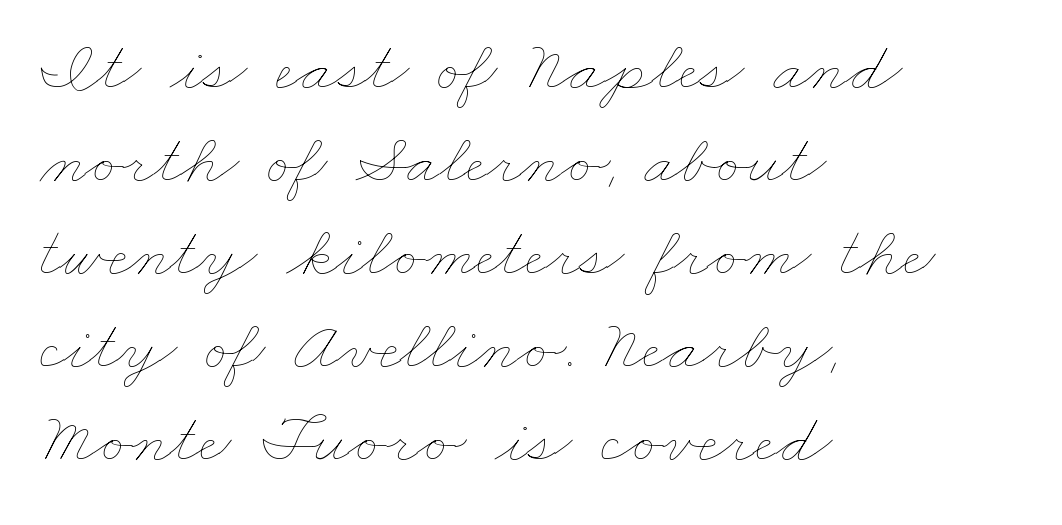
{"bold": "no", "weight": "thin", "width": "wide", "stroke_contrast": "low", "x_height": "small", "monospaced": "no", "underline": "no", "align": "left", "line_spacing": "normal", "line_spacing_ratio": 1.29, "letter_spacing": "normal", "letter_spacing_em": 0.0, "glyph_px": 72}
